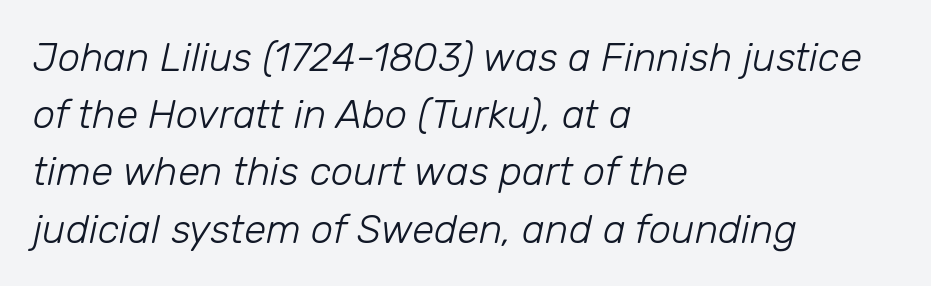
The image shows 40 px light type, italic (leaning right); set left-aligned, normal line spacing (1.43x), normal letter spacing, not underlined; low stroke contrast and a medium x-height.
